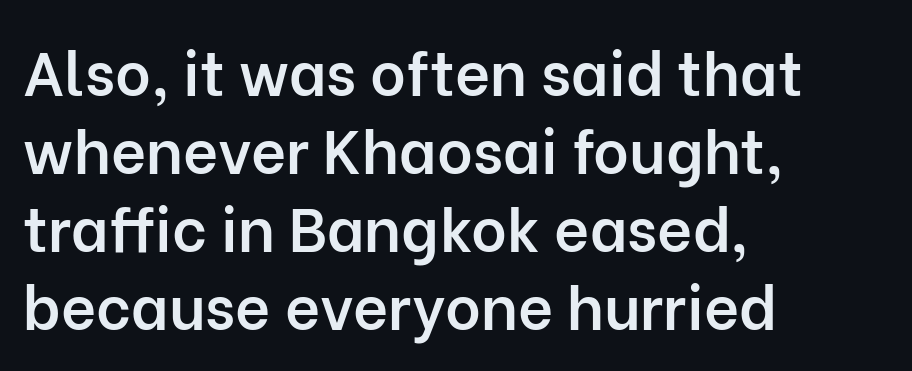
The image shows 61 px semibold sans-serif type, upright; set left-aligned, normal line spacing (1.28x), normal letter spacing, not underlined; low stroke contrast and a medium x-height.
